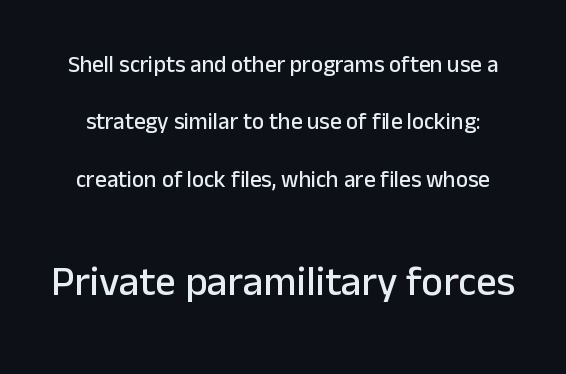
The rendering uses a large line-height, opening up the rows. Small over large — that's the arrangement of the two blocks here. The designer went with a sans here, leaving each stem footless. Compared with typical body copy, the letter spacing here is the same. Do the letters lean? They stand straight. This sample has the flowing, uneven cadence of proportional lettering.
